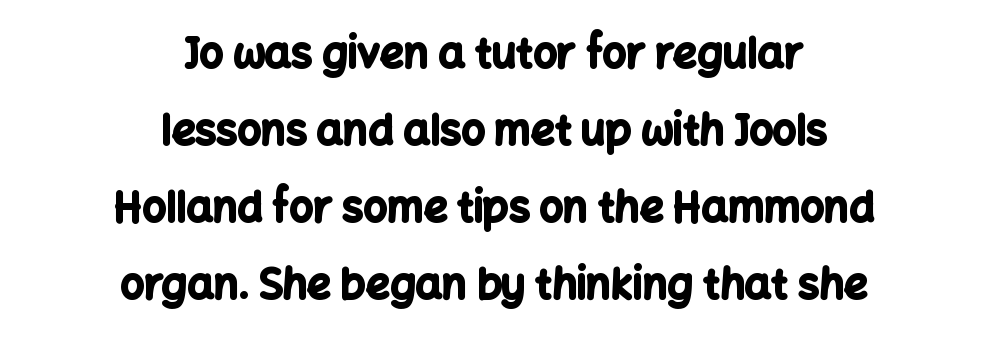
{"serif": "no", "italic": "no", "bold": "yes", "weight": "bold", "width": "normal", "stroke_contrast": "low", "x_height": "medium", "monospaced": "no", "underline": "no", "align": "center", "line_spacing_ratio": 1.83, "letter_spacing": "normal", "letter_spacing_em": 0.0, "glyph_px": 42}
